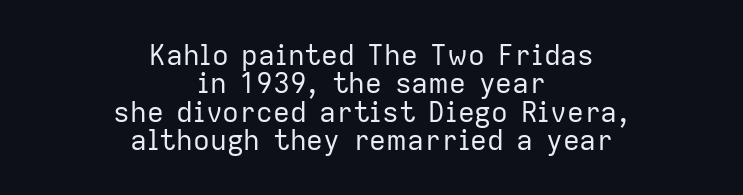
The image shows 28 px regular-weight sans-serif type, upright; set centered, tight line spacing (1.01x), normal letter spacing, not underlined; low stroke contrast and a medium x-height.
